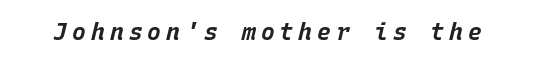
Q: Is the text bold? A: Yes.
Q: Is the text italic (slanted)? A: Yes, it leans right by about 15 degrees.
Q: Is the text underlined? A: No.
Q: Is the spacing between letters normal or unusually wide? A: Unusually wide.
